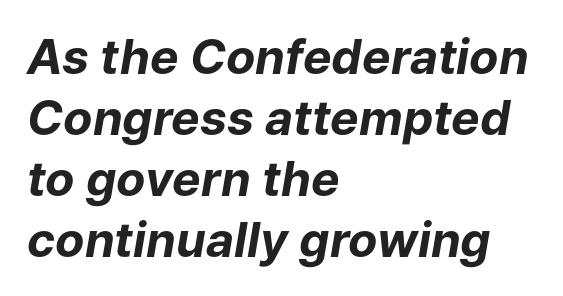
This is heavy type, rendered in bold. The gaps between neighbouring characters are ordinary and unremarkable. Slanted lettering throughout. How would I describe the line gaps? Plain and ordinary. Teacher's note: observe the even left margin — that is flush-left alignment. Looks like regular typesetting: each glyph gets only the width it needs.
